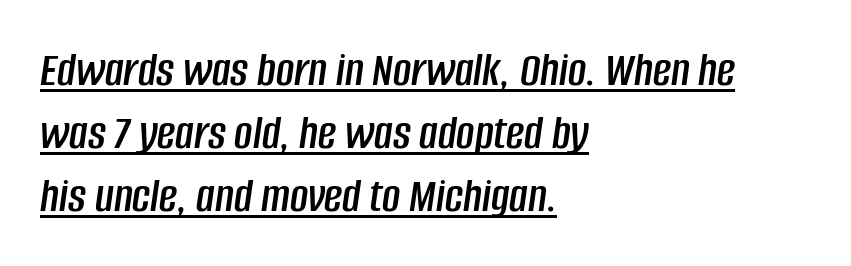
Q: Is the text italic (slanted)? A: Yes, it leans right by about 8 degrees.
Q: Is the text underlined? A: Yes.
Q: How is the paragraph aligned? A: Left-aligned.
Q: Is the spacing between letters normal or unusually wide? A: Normal.
Q: Is the spacing between lines tight, normal or loose? A: Normal.
Q: Width (condensed, normal, or wide)? A: Condensed.
Q: Stroke contrast? A: Low.
Q: x-height? A: Large.
Q: Monospaced? A: No.
